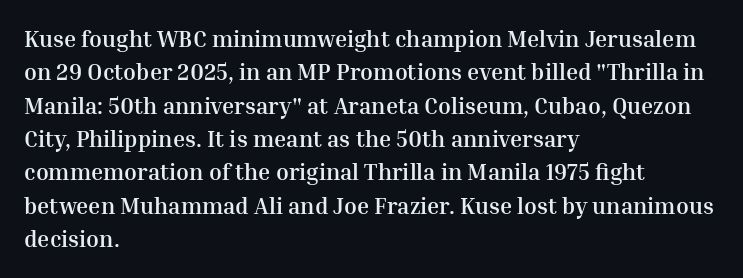
Every letter is thick-stroked: bold, no question. The space directly below the letters is spotless. How would I describe the line gaps? Plain and ordinary. A classic flush-left, rag-right setting is used for this passage. The specimen reads as upright at a glance.
